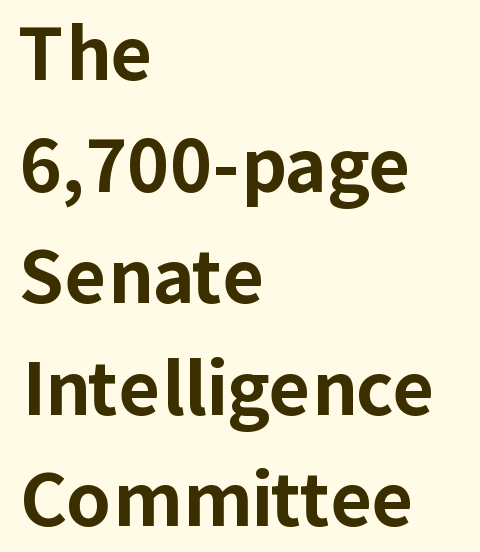
Visually the block forms a straight wall on the left and a jagged coastline on the right. Each row of text sits above clean, open space. Looks like regular typesetting: each glyph gets only the width it needs. The font is running at its bold setting. Short note: letters normally spaced. Is this a sans? Yes — the strokes have no serifs.
